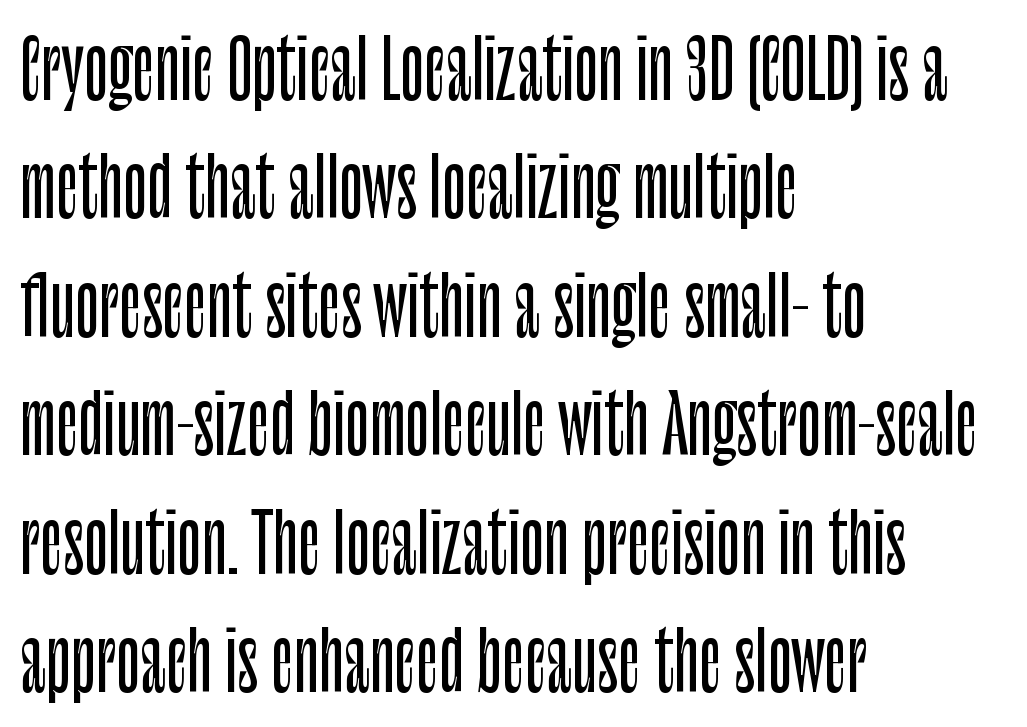
The image shows 79 px condensed sans-serif type, upright; set left-aligned, normal line spacing (1.5x), normal letter spacing, not underlined; low stroke contrast and a large x-height.
